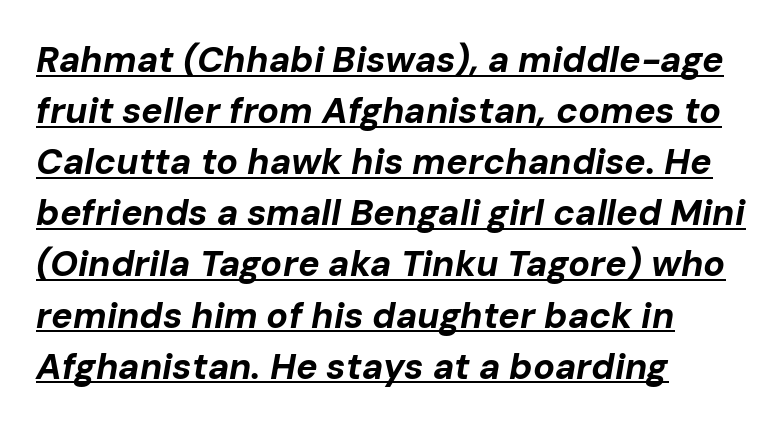
Whoever set this chose a conventional vertical rhythm. Nobody touched the tracking dial on this one. A typographer would call this underscored text. The face used here is proportionally spaced, like ordinary book or web type.
